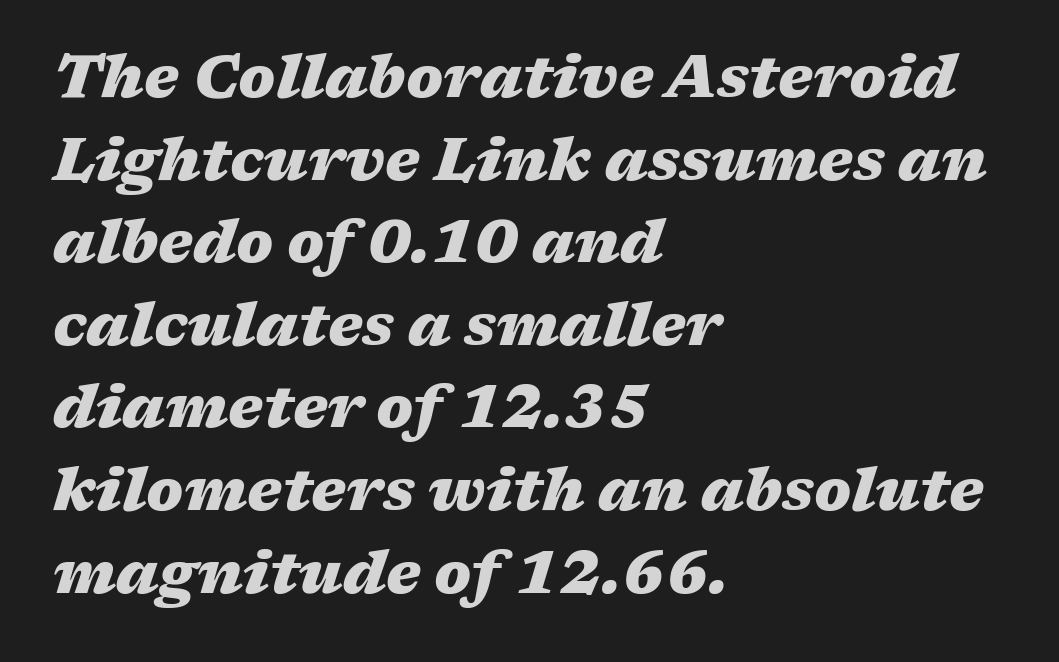
The image shows 59 px heavy, wide type, italic (leaning right); set left-aligned, normal line spacing (1.4x), normal letter spacing, not underlined; medium stroke contrast and a medium x-height.
